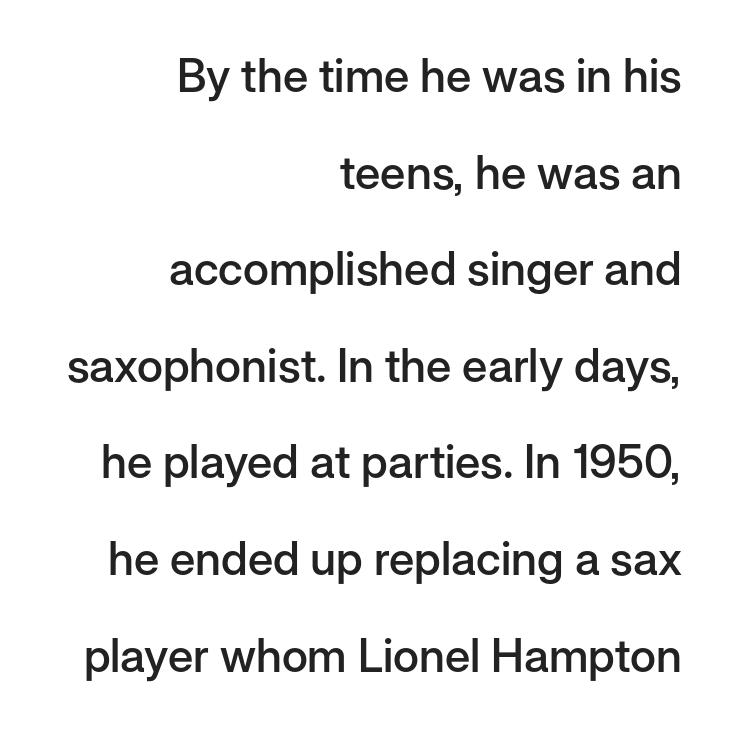
The image shows 46 px semibold sans-serif type, upright; set right-aligned, loose line spacing (2.1x), normal letter spacing, not underlined; low stroke contrast and a medium x-height.
